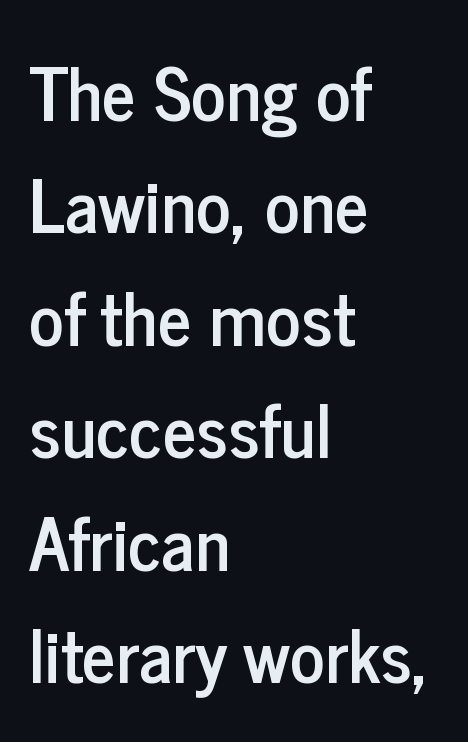
The image shows 73 px condensed sans-serif type, upright; set left-aligned, normal line spacing (1.54x), normal letter spacing, not underlined; low stroke contrast and a medium x-height.
